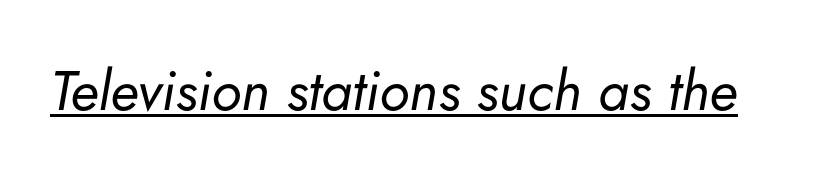
The image shows 56 px regular-weight type, italic (leaning right); set normal letter spacing, underlined; low stroke contrast and a small x-height.
